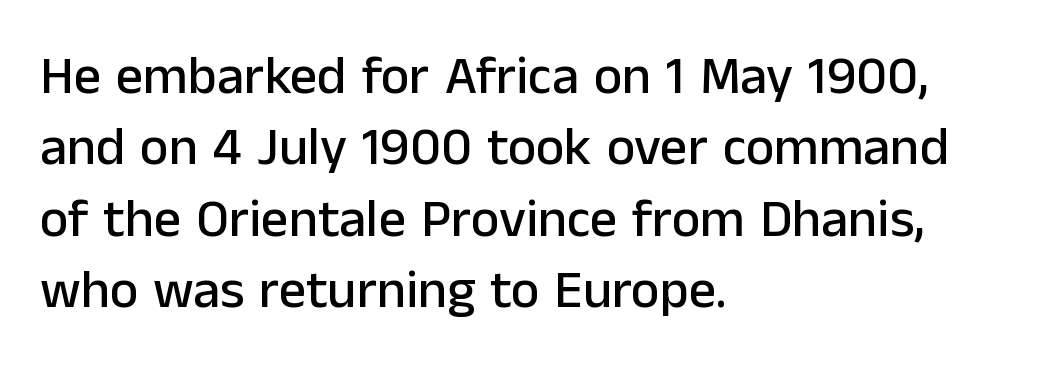
Here the designer chose a conventional face with non-uniform glyph widths. The rendering keeps characters at their native spacing. Reading down the block, your eye returns to a fixed left position each line. The gap between lines stays unmarked. Regarding leading, the lines here are spaced in the standard way. You can tell it's not italic because the verticals are truly vertical.
